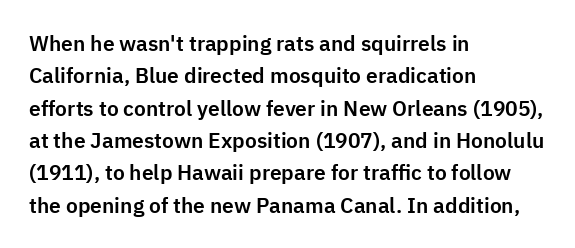
Glyph-to-glyph distance matches everyday printed text. Upright lettering throughout. Notice how descenders clear the ascenders below comfortably — that's standard leading. The strip under each line holds only bare page. Layout note: lines flush left.
